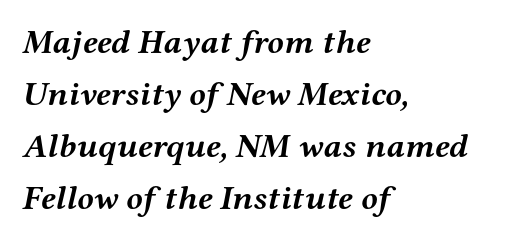
{"serif": "yes", "italic": "yes", "lean": "right", "slant_degrees": 12, "bold": "yes", "weight": "semibold", "width": "wide", "stroke_contrast": "medium", "x_height": "medium", "monospaced": "no", "underline": "no", "align": "left", "line_spacing": "normal", "line_spacing_ratio": 1.53, "letter_spacing": "normal", "letter_spacing_em": 0.0, "glyph_px": 34}
